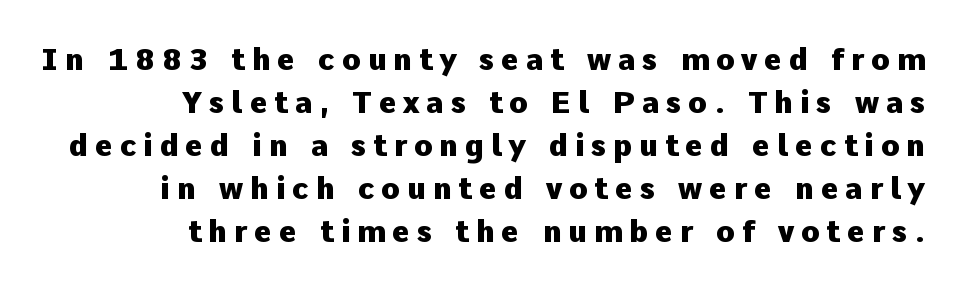
The image shows 30 px heavy sans-serif type, upright; set right-aligned, normal line spacing (1.43x), unusually wide letter spacing (+0.23 em), not underlined; low stroke contrast and a medium x-height.
